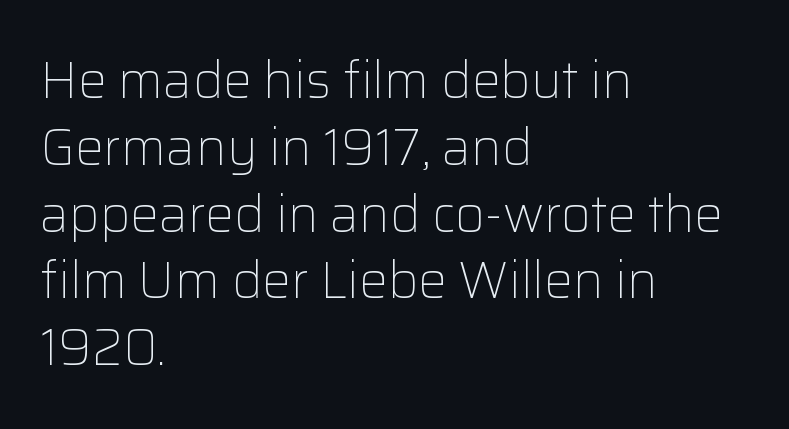
{"serif": "no", "italic": "no", "bold": "no", "weight": "light", "width": "normal", "stroke_contrast": "low", "x_height": "medium", "monospaced": "no", "underline": "no", "align": "left", "line_spacing": "normal", "line_spacing_ratio": 1.31, "letter_spacing": "normal", "letter_spacing_em": 0.0, "glyph_px": 51}
